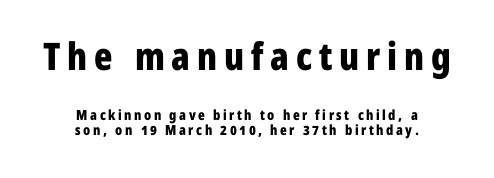
{"serif": "no", "italic": "no", "bold": "yes", "weight": "bold", "width": "condensed", "stroke_contrast": "low", "x_height": "medium", "monospaced": "no", "underline": "no", "align": "center", "line_spacing": "tight", "line_spacing_ratio": 1.06, "larger_block": "first", "size_ratio": 2.71, "glyph_px": 38}
